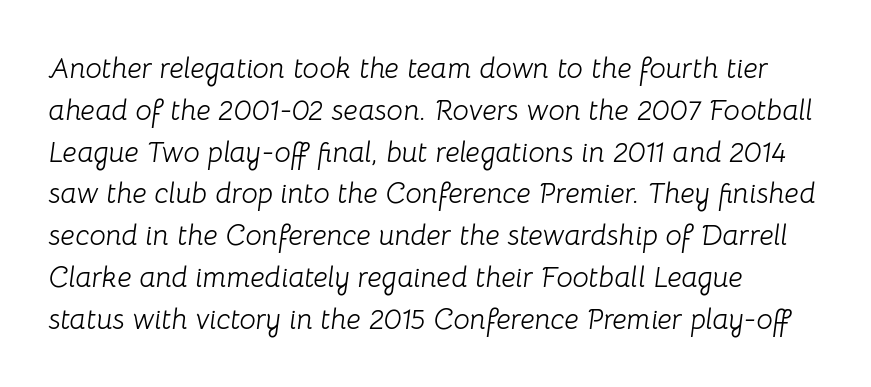
You could call the tracking neutral — neither tight nor loose. Proportional: the letters do not fall into vertical columns. This sample uses an oblique cut, with every glyph tilted off the vertical. The space between consecutive lines is moderate. Line starts are locked; line ends wander.
